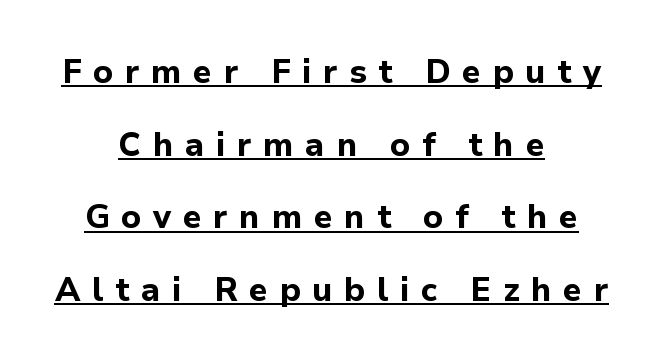
Horizontal bands of white between lines are thick stripes. Alignment: centered. Type style note: lacks serifs. The gaps between neighbouring characters are conspicuously large. The face used here appears with an underline applied. Typographic density is high because the face is bold.
